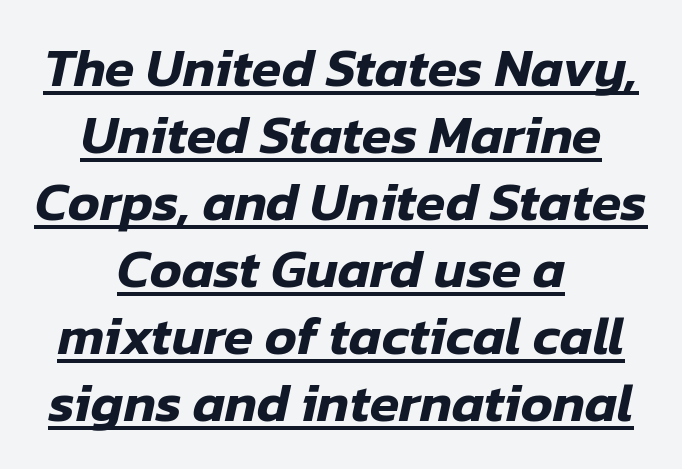
Q: Is the text italic (slanted)? A: Yes, it leans right by about 12 degrees.
Q: Is the text underlined? A: Yes.
Q: How is the paragraph aligned? A: Centered.
Q: Is the spacing between letters normal or unusually wide? A: Normal.
Q: Width (condensed, normal, or wide)? A: Normal.
Q: Stroke contrast? A: Low.
Q: x-height? A: Medium.
Q: Monospaced? A: No.
